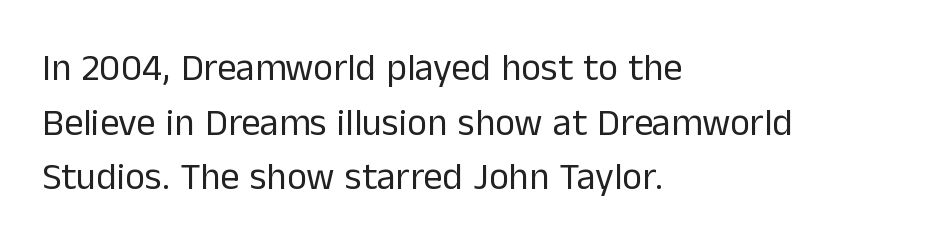
Do the letters lean? They stand straight. The rows are spaced the way most documents space them. Summary of weight: not heavy and not bold. Is this a fixed-width face? No — the glyphs have proportional, varying widths.
